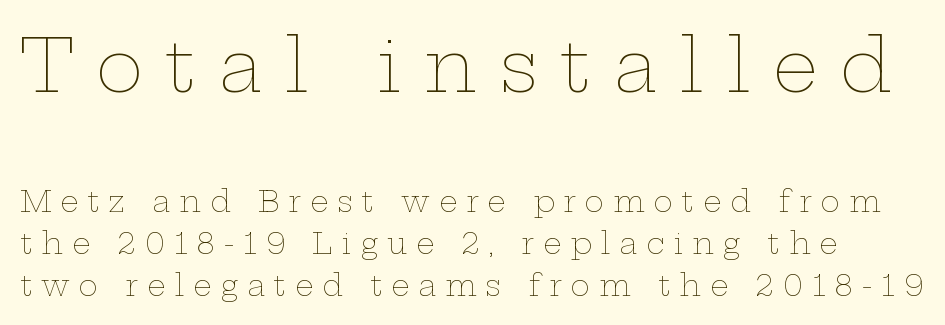
The image shows 72 px thin, wide type, upright; set normal line spacing (1.46x), unusually wide letter spacing (+0.31 em), not underlined; the first (top) block is 2.48x larger; low stroke contrast and a medium x-height.
